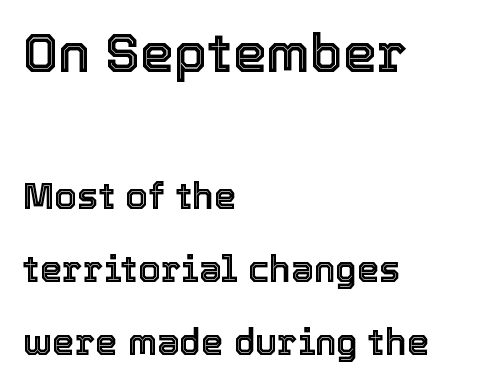
The image shows 54 px text type, upright; set left-aligned, loose line spacing (2.03x), normal letter spacing, not underlined; the first (top) block is 1.5x larger; a medium x-height.
